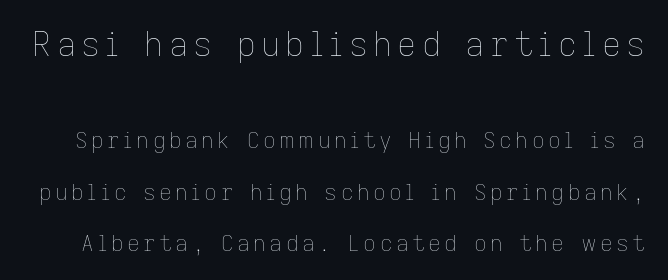
Rendered with straight, roman letterforms. Airy leading. Note the varied advance widths — an 'i' is clearly narrower than an 'm'. Clear beneath every line of the passage. Does the bottom block carry the larger type? No, the top block does.
